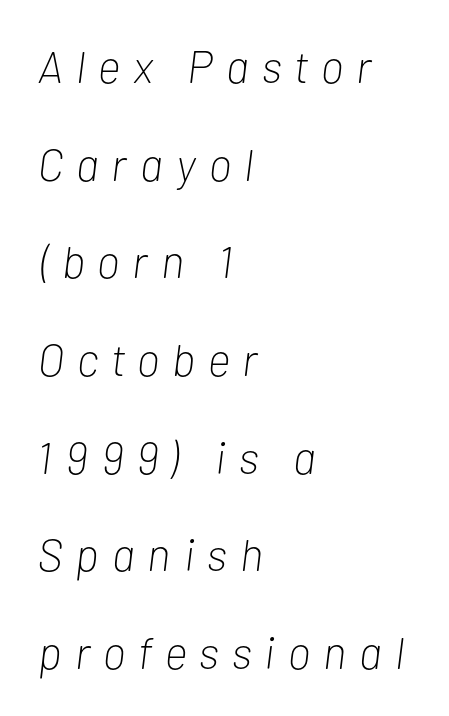
Reading down the column, the eye jumps a long way to each next line. You could only call the tracking loose — the letters float apart. Designer's note — italics engaged. Each letter keeps its own natural width here, so spacing adapts to shape. Each line starts at the same left margin while the right side varies.
